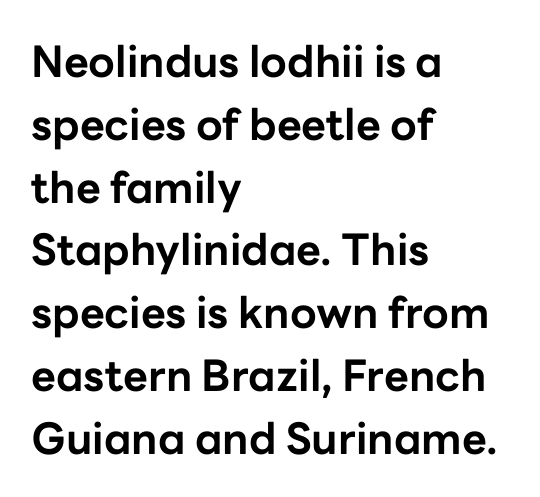
The image shows 43 px bold sans-serif type, upright; set left-aligned, normal line spacing (1.46x), normal letter spacing, not underlined; low stroke contrast and a medium x-height.
